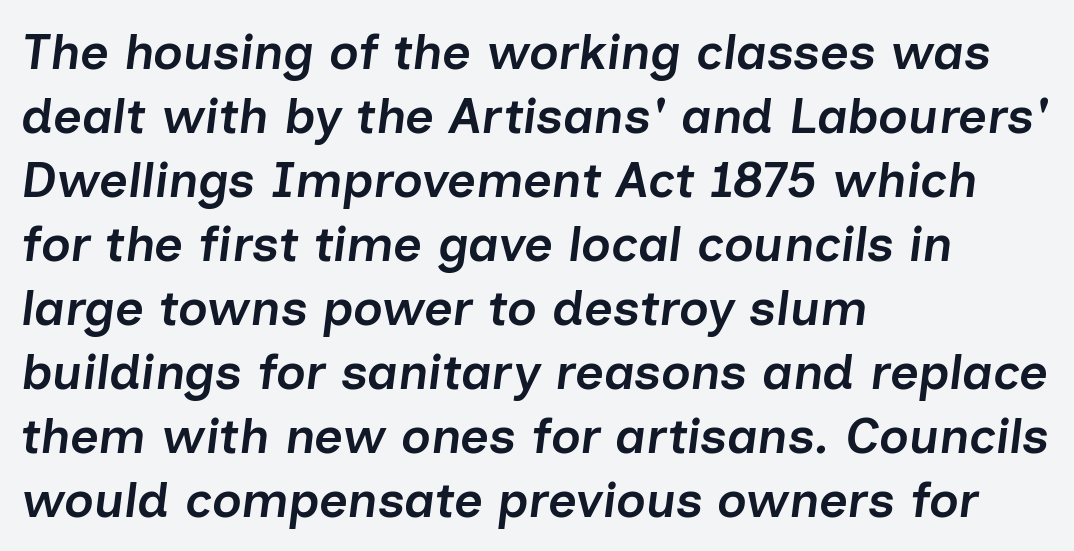
{"italic": "yes", "lean": "right", "slant_degrees": 7, "bold": "semi", "weight": "semibold", "width": "normal", "stroke_contrast": "low", "x_height": "medium", "monospaced": "no", "underline": "no", "align": "left", "line_spacing": "normal", "line_spacing_ratio": 1.28, "letter_spacing": "normal", "letter_spacing_em": 0.0, "glyph_px": 50}
